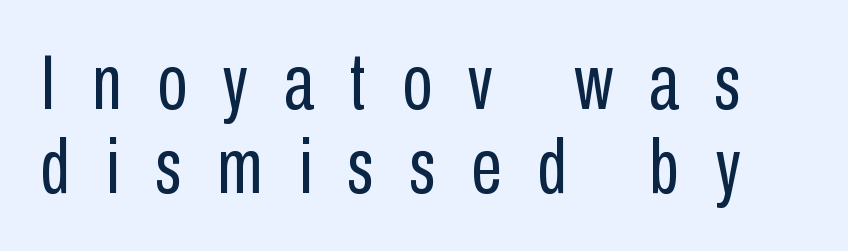
Q: Is the text bold? A: No.
Q: Is the text italic (slanted)? A: No, it is upright.
Q: Is the typeface a serif or a sans-serif typeface? A: Sans-serif.
Q: Is the text underlined? A: No.
Q: Is the spacing between letters normal or unusually wide? A: Unusually wide.
Q: Is the spacing between lines tight, normal or loose? A: Tight.
Q: Width (condensed, normal, or wide)? A: Condensed.
Q: Stroke contrast? A: Low.
Q: x-height? A: Medium.
Q: Monospaced? A: No.
